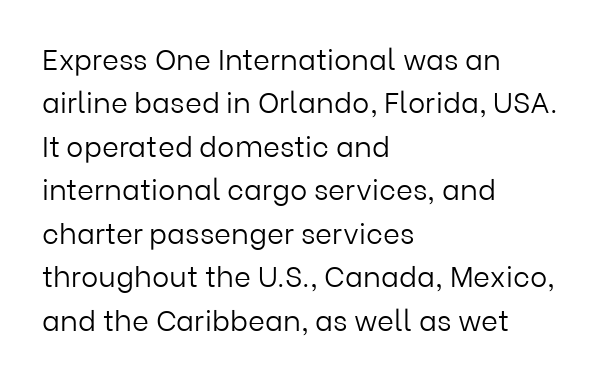
These glyphs show unthickened strokes, regular width or finer. Check where the strokes stop: nothing finishes them off — pure sans. Is this a fixed-width face? No — the glyphs have proportional, varying widths. Horizontally, the lines are justified to the leading edge only. Descenders are the only things crossing below the line.
